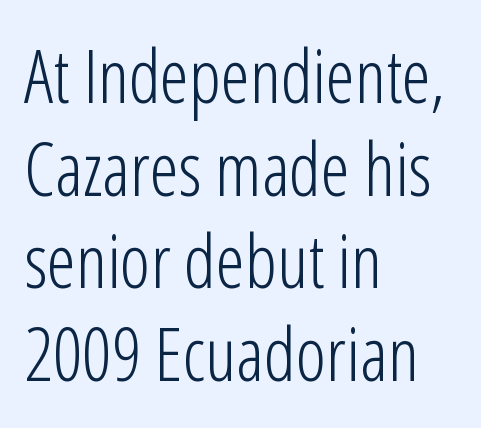
Q: Is the text bold? A: No.
Q: Is the text italic (slanted)? A: No, it is upright.
Q: Is the typeface a serif or a sans-serif typeface? A: Sans-serif.
Q: Is the text underlined? A: No.
Q: How is the paragraph aligned? A: Left-aligned.
Q: Is the spacing between letters normal or unusually wide? A: Normal.
Q: Is the spacing between lines tight, normal or loose? A: Normal.
Q: Width (condensed, normal, or wide)? A: Condensed.
Q: Stroke contrast? A: Low.
Q: x-height? A: Medium.
Q: Monospaced? A: No.
